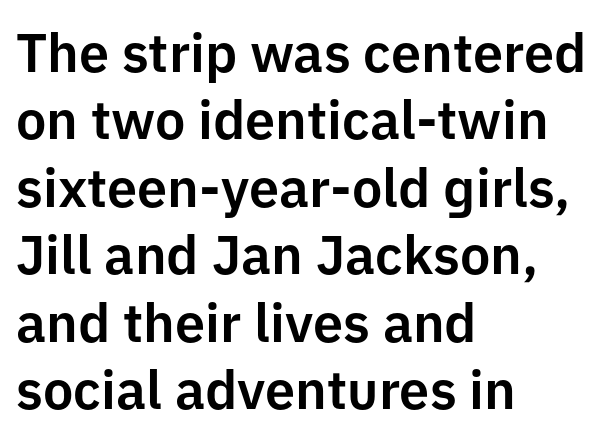
Posture: vertical. The vertical gap from one line to the next is medium. The rendering anchors every line to the left-hand side. The glyphs are unaccompanied by any horizontal stroke below them.
